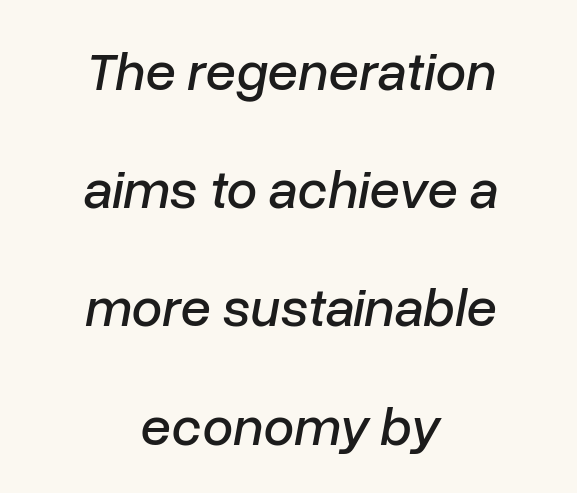
The image shows 55 px text type, italic (leaning right); set centered, loose line spacing (2.15x), normal letter spacing, not underlined; low stroke contrast and a medium x-height.
